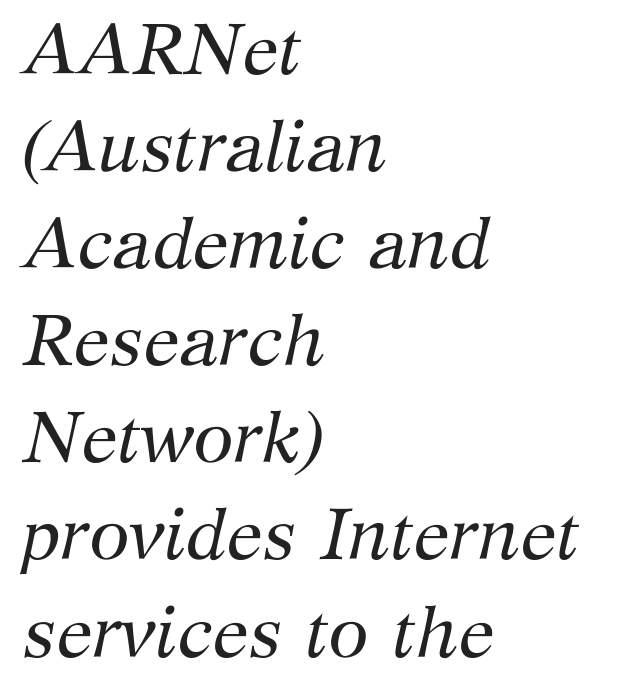
Q: Is the text bold? A: No.
Q: Is the text italic (slanted)? A: Yes, it leans right by about 12 degrees.
Q: Is the typeface a serif or a sans-serif typeface? A: Serif.
Q: Is the text underlined? A: No.
Q: How is the paragraph aligned? A: Left-aligned.
Q: Is the spacing between letters normal or unusually wide? A: Normal.
Q: Is the spacing between lines tight, normal or loose? A: Normal.
Q: Width (condensed, normal, or wide)? A: Normal.
Q: Stroke contrast? A: Medium.
Q: x-height? A: Medium.
Q: Monospaced? A: No.
